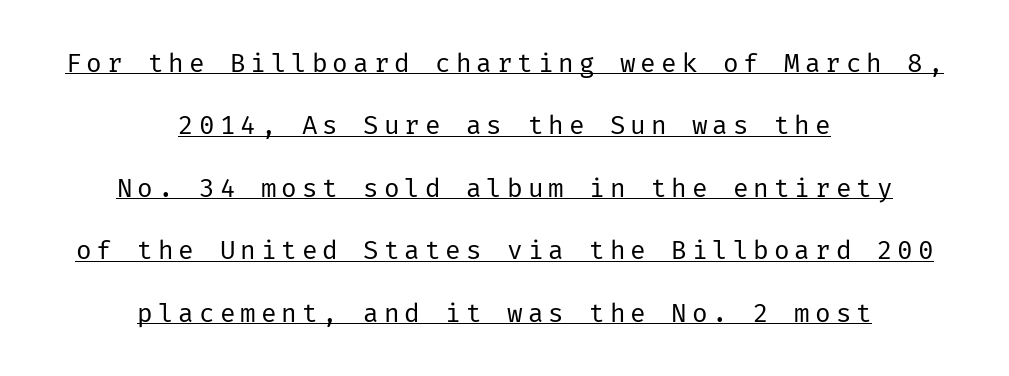
These lines were composed using upright roman letters. Caption: face not bold, strokes unweighted. A typographer would call this underscored text. These lines stack symmetrically, like a column narrowing and widening about its center.
